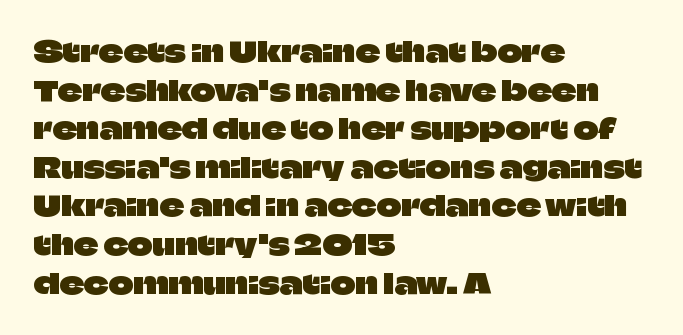
{"italic": "no", "underline": "no", "align": "left", "line_spacing": "normal", "line_spacing_ratio": 1.43, "letter_spacing": "normal", "letter_spacing_em": 0.0, "glyph_px": 27}
